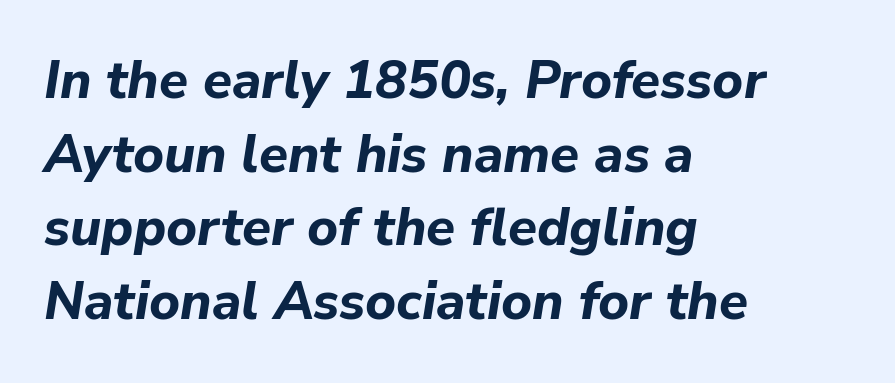
{"italic": "yes", "lean": "right", "slant_degrees": 9, "bold": "yes", "weight": "bold", "width": "normal", "stroke_contrast": "low", "x_height": "medium", "monospaced": "no", "underline": "no", "align": "left", "line_spacing": "normal", "line_spacing_ratio": 1.39, "letter_spacing": "normal", "letter_spacing_em": 0.0, "glyph_px": 53}
